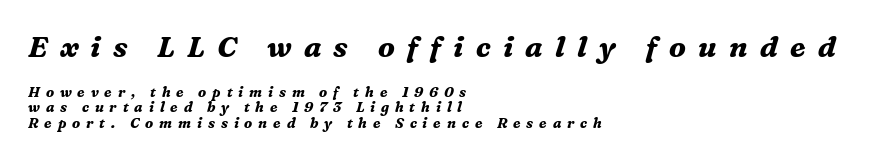
The image shows 29 px bold serif type, italic (leaning right); set left-aligned, tight line spacing (1.1x), unusually wide letter spacing (+0.42 em), not underlined; the first (top) block is 2.07x larger; medium stroke contrast and a medium x-height.
